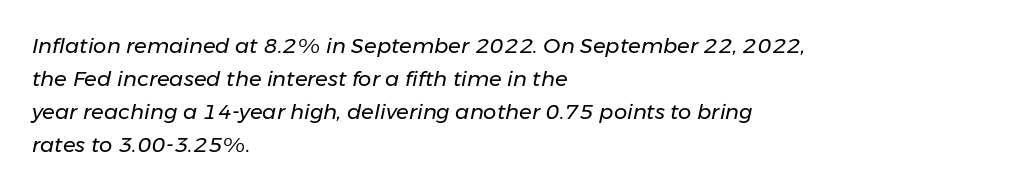
{"italic": "yes", "lean": "right", "slant_degrees": 11, "bold": "no", "underline": "no", "align": "left", "line_spacing": "normal", "line_spacing_ratio": 1.57, "letter_spacing": "normal", "letter_spacing_em": 0.0, "glyph_px": 21}
